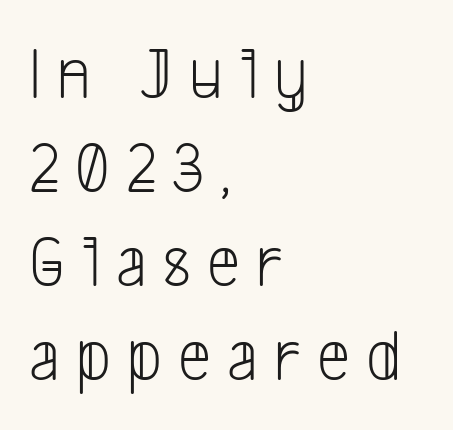
The words here are not underlined. The letters are spread apart with noticeably loose tracking. The passage shown is typed in a proportional face where columns would drift. Honestly, the row spacing looks completely unremarkable. Visually the block forms a straight wall on the left and a jagged coastline on the right. No letter is thick-stroked: the sample isn't bold.
